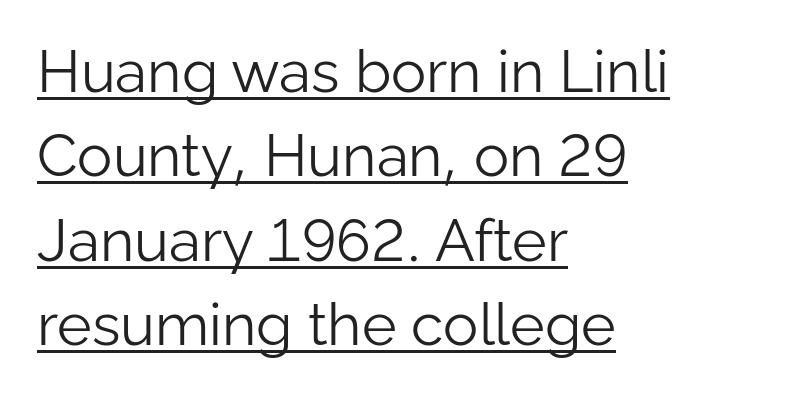
Q: Is the text bold? A: No.
Q: Is the text italic (slanted)? A: No, it is upright.
Q: Is the typeface a serif or a sans-serif typeface? A: Sans-serif.
Q: Is the text underlined? A: Yes.
Q: How is the paragraph aligned? A: Left-aligned.
Q: Is the spacing between letters normal or unusually wide? A: Normal.
Q: Is the spacing between lines tight, normal or loose? A: Normal.
Q: Width (condensed, normal, or wide)? A: Normal.
Q: Stroke contrast? A: Low.
Q: x-height? A: Medium.
Q: Monospaced? A: No.
